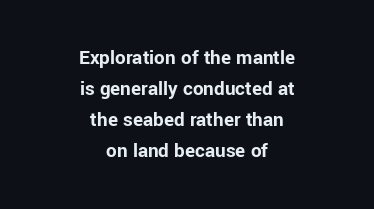
The image shows 21 px bold type, upright; set centered, normal line spacing (1.47x), normal letter spacing, not underlined.
